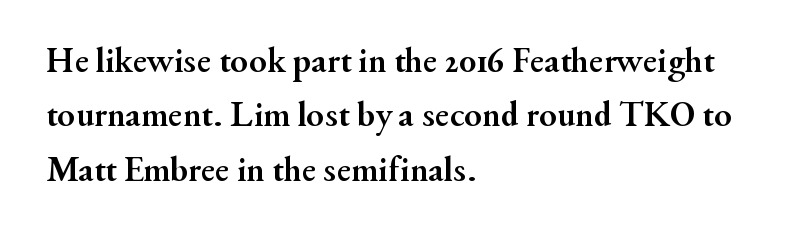
The image shows 36 px semibold serif type, upright; set left-aligned, normal line spacing (1.51x), normal letter spacing, not underlined; medium stroke contrast and a small x-height.
